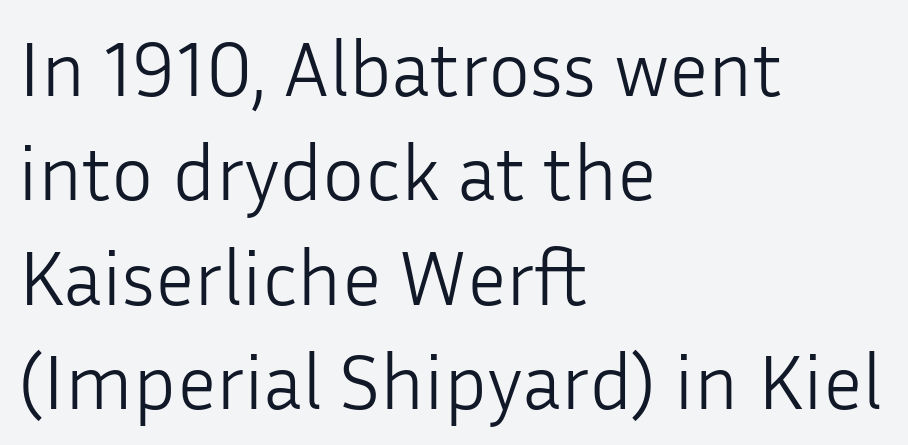
The image shows 79 px light sans-serif type, upright; set left-aligned, normal line spacing (1.32x), normal letter spacing, not underlined; low stroke contrast and a medium x-height.
